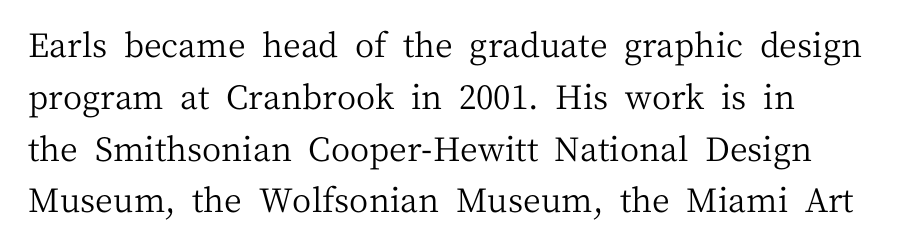
The image shows 33 px regular-weight serif type, upright; set normal line spacing (1.57x), normal letter spacing, not underlined; medium stroke contrast and a medium x-height.
